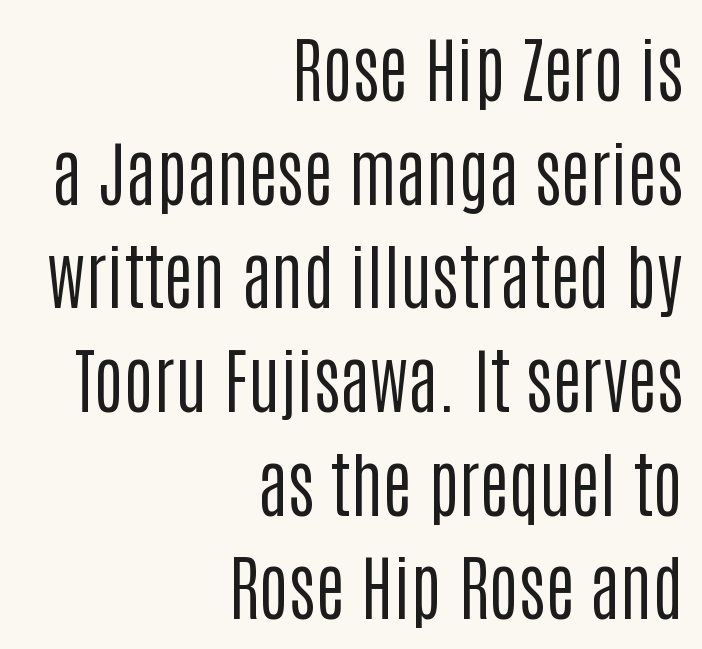
Character widths vary here, with narrow letters taking less room than wide ones. These lines sit exactly where default settings would place them. This is the regular roman posture of the typeface. Unlike a traditional serif, this face leaves its strokes unadorned. No extra tracking has been applied to these lines. Check under the words: just untouched page.
